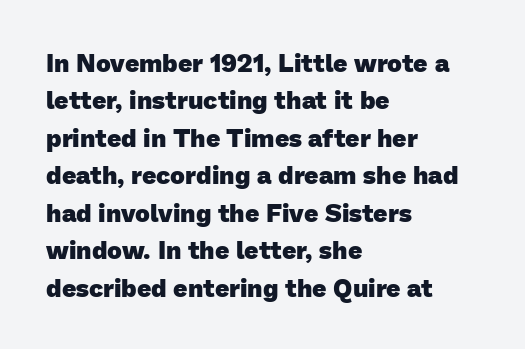
{"bold": "yes", "underline": "no", "align": "left", "line_spacing": "normal", "line_spacing_ratio": 1.5, "letter_spacing": "normal", "letter_spacing_em": 0.0, "glyph_px": 25}
